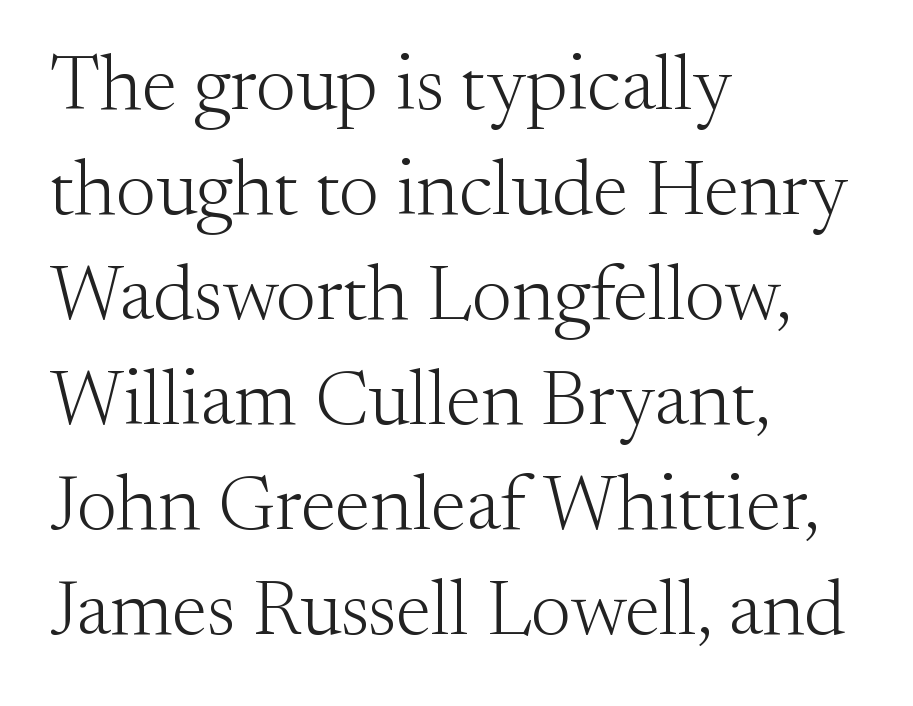
Q: Is the text bold? A: No.
Q: Is the text italic (slanted)? A: No, it is upright.
Q: Is the typeface a serif or a sans-serif typeface? A: Serif.
Q: Is the text underlined? A: No.
Q: How is the paragraph aligned? A: Left-aligned.
Q: Is the spacing between letters normal or unusually wide? A: Normal.
Q: Is the spacing between lines tight, normal or loose? A: Normal.
Q: Width (condensed, normal, or wide)? A: Normal.
Q: Stroke contrast? A: Medium.
Q: x-height? A: Small.
Q: Monospaced? A: No.
